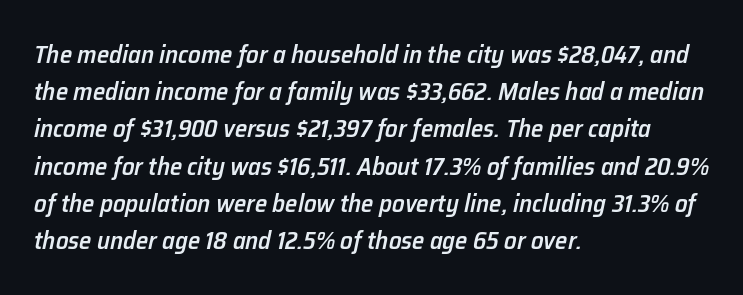
Just letters on the line, the space beneath them empty. These lines stack with their left ends in a neat column. The rows are spaced the way most documents space them. This rendering leaves character spacing at its baseline value.
